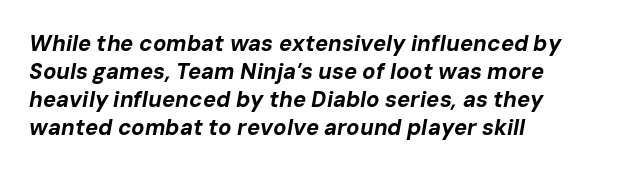
The image shows 22 px bold type, italic (leaning right); set left-aligned, normal line spacing (1.28x), normal letter spacing, not underlined.
